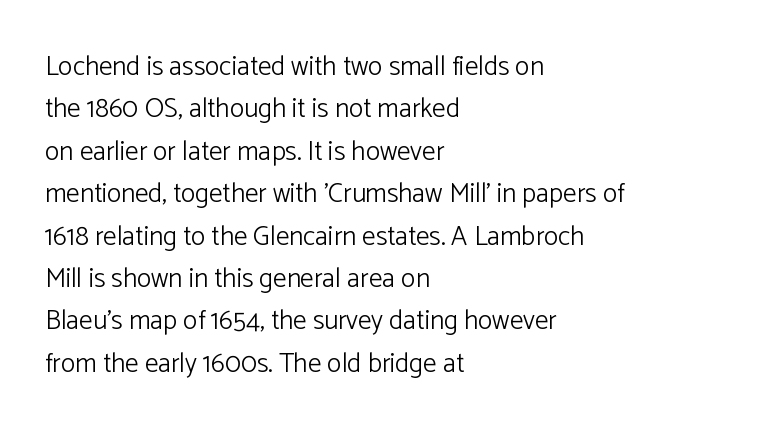
Characters follow at the spacing the type designer built in. Where is the straight margin? On the left. Weight: regular or lighter. Check the space under the baseline: it is left empty. Each new line begins a customary step beneath the previous one.
